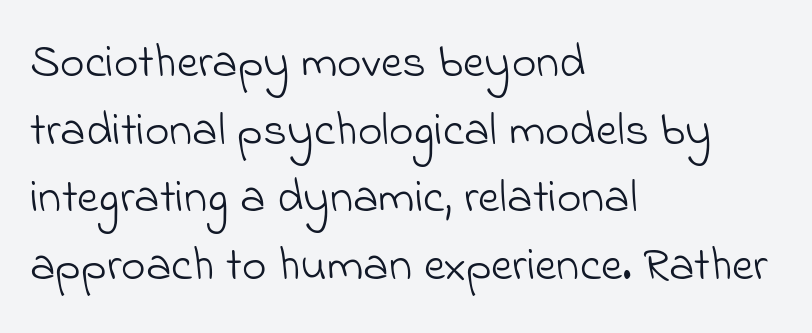
The image shows 47 px light sans-serif type; set left-aligned, normal line spacing (1.44x), normal letter spacing, not underlined; low stroke contrast and a small x-height.
